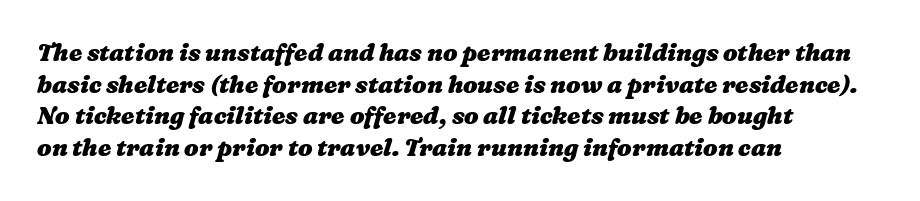
{"bold": "yes", "underline": "no", "align": "left", "line_spacing": "normal", "line_spacing_ratio": 1.32, "letter_spacing": "normal", "letter_spacing_em": 0.0, "glyph_px": 24}
